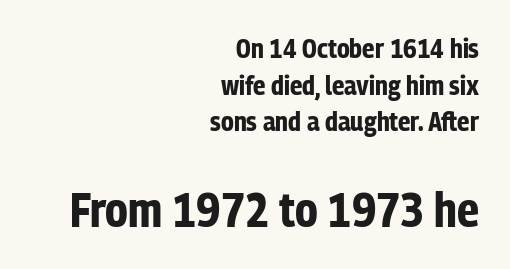
Think of a printed novel: that variable character pitch is what you see here. Each new line begins a customary step beneath the previous one. The following chunk of copy outweighs the initial chunk in type size. Vertical strokes here are truly vertical. Words float on clear page, feet unadorned.
